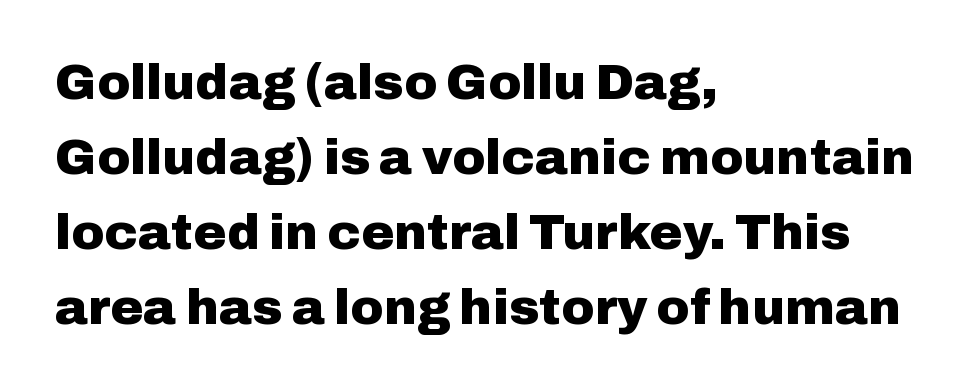
{"serif": "no", "italic": "no", "bold": "yes", "weight": "heavy", "width": "normal", "stroke_contrast": "low", "x_height": "medium", "monospaced": "no", "underline": "no", "align": "left", "line_spacing": "normal", "line_spacing_ratio": 1.5, "letter_spacing": "normal", "letter_spacing_em": 0.0, "glyph_px": 50}
